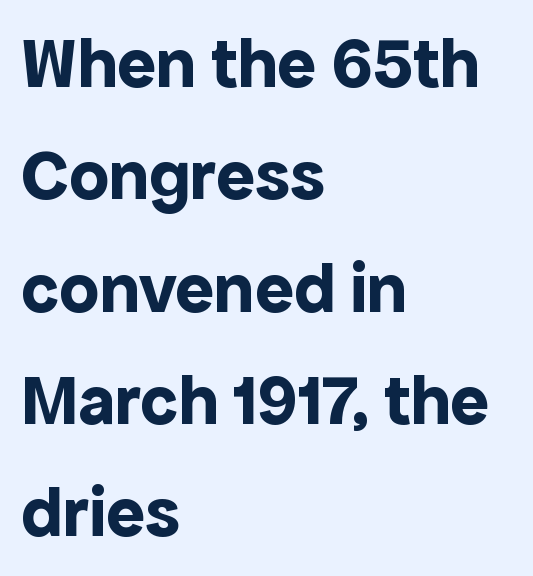
This sample uses an upright cut, with every glyph sitting square on the baseline. Typeset ragged right — the left edge is the straight one. These lines keep a tight, regular rhythm from letter to letter. Bare-footed words on every line.
